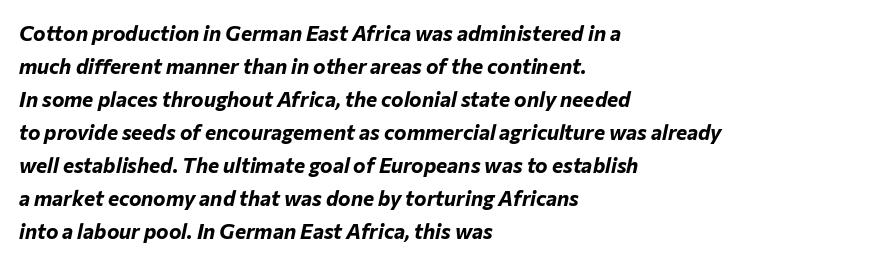
{"italic": "yes", "lean": "right", "slant_degrees": 12, "bold": "yes", "underline": "no", "align": "left", "line_spacing": "normal", "line_spacing_ratio": 1.57, "letter_spacing": "normal", "letter_spacing_em": 0.0, "glyph_px": 21}
